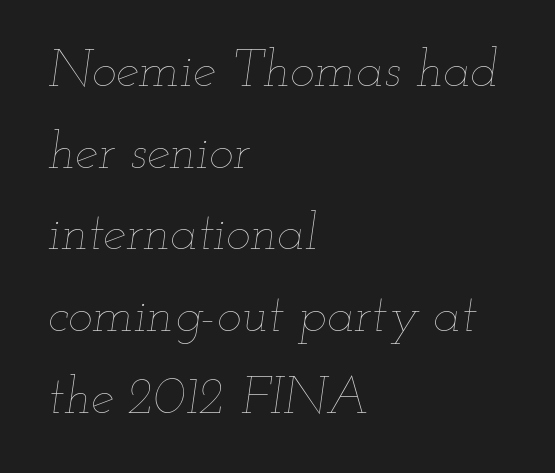
Q: Is the text bold? A: No.
Q: Is the text italic (slanted)? A: Yes, it leans right by about 12 degrees.
Q: Is the text underlined? A: No.
Q: How is the paragraph aligned? A: Left-aligned.
Q: Is the spacing between letters normal or unusually wide? A: Normal.
Q: Is the spacing between lines tight, normal or loose? A: Normal.
Q: Width (condensed, normal, or wide)? A: Wide.
Q: Stroke contrast? A: Low.
Q: x-height? A: Small.
Q: Monospaced? A: No.
